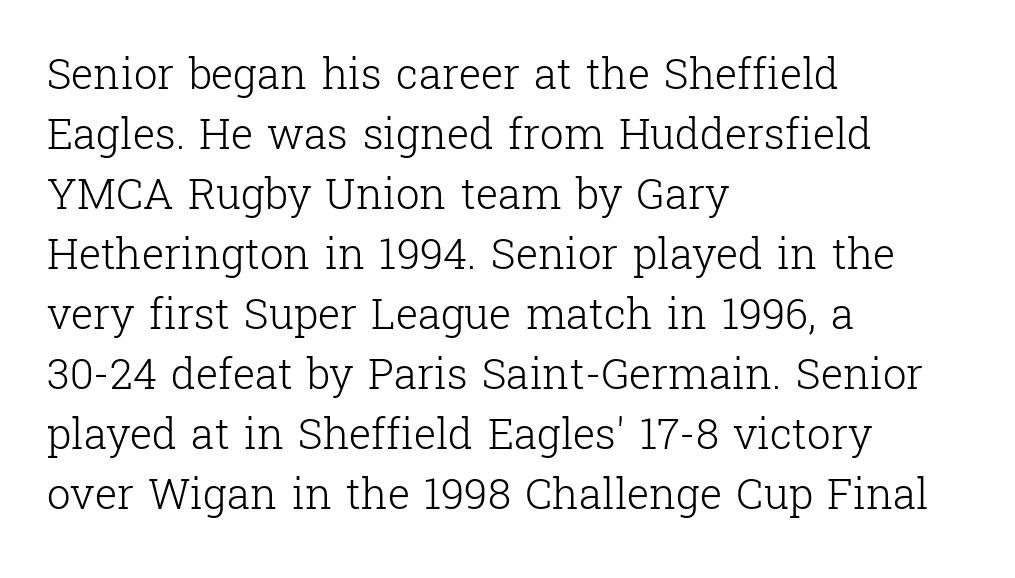
The image shows 42 px light serif type, upright; set left-aligned, normal line spacing (1.43x), normal letter spacing, not underlined; low stroke contrast and a medium x-height.
